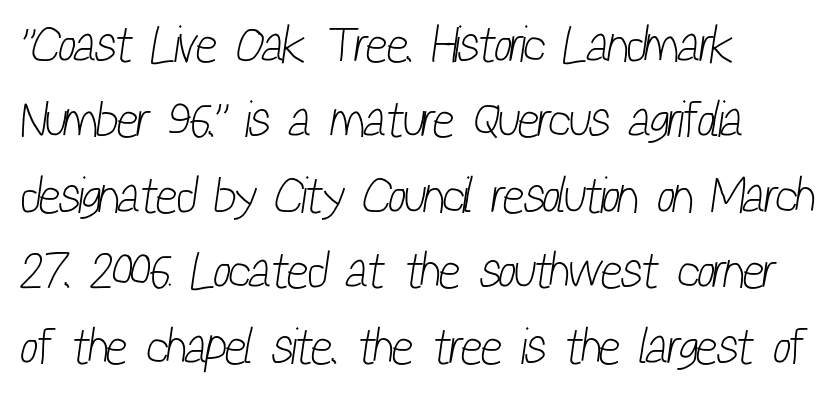
Honestly, the row spacing looks completely unremarkable. This sample has the flowing, uneven cadence of proportional lettering. The paragraph shown leans on its left margin. The gap between lines stays unmarked. Weight class: somewhere from thin through regular.
